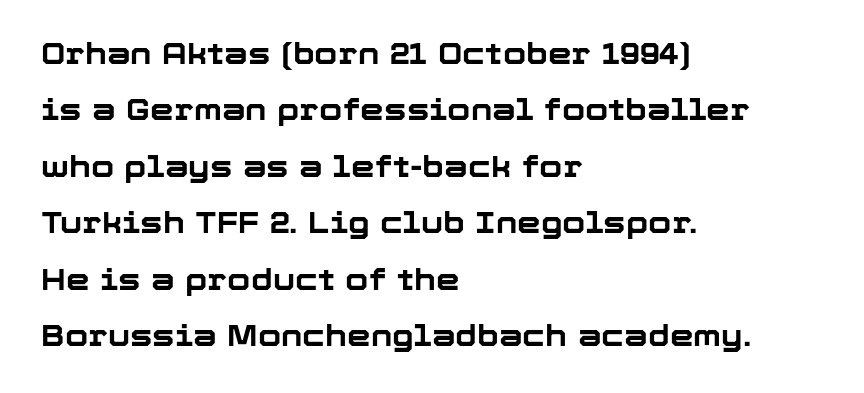
{"serif": "no", "italic": "no", "bold": "yes", "weight": "bold", "width": "normal", "stroke_contrast": "low", "x_height": "medium", "monospaced": "no", "underline": "no", "align": "left", "line_spacing_ratio": 1.88, "letter_spacing": "normal", "letter_spacing_em": 0.0, "glyph_px": 30}
